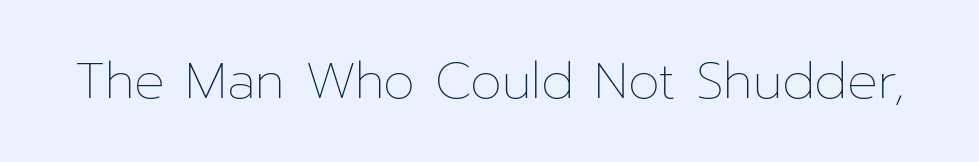
{"italic": "no", "bold": "no", "weight": "thin", "width": "normal", "stroke_contrast": "low", "x_height": "medium", "monospaced": "no", "underline": "no", "letter_spacing": "normal", "letter_spacing_em": 0.0, "glyph_px": 51}
